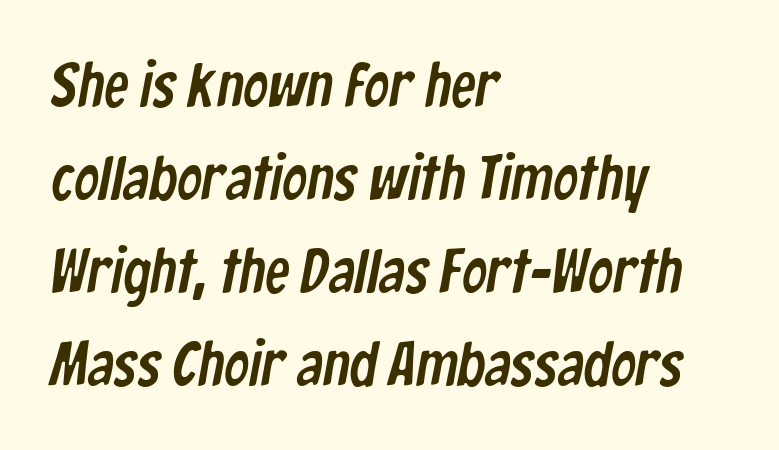
Each letter keeps its own natural width here, so spacing adapts to shape. Unlike a traditional serif, this face leaves its strokes unadorned. Letters rest on an invisible, unmarked baseline. Alignment: flush left. The lines sit at an ordinary, default distance from one another. How are the letters spaced? Ordinarily, with no added tracking.
